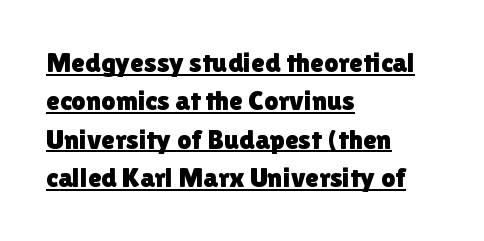
The image shows 28 px sans-serif type, upright; set left-aligned, normal line spacing (1.37x), normal letter spacing, underlined; a medium x-height.
